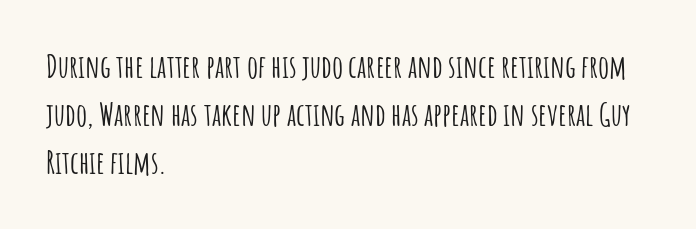
The image shows 31 px condensed sans-serif type, upright; set left-aligned, normal line spacing (1.55x), normal letter spacing, not underlined; low stroke contrast and a large x-height.
